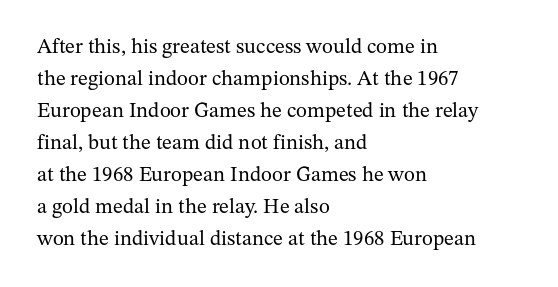
{"italic": "no", "bold": "no", "underline": "no", "align": "left", "line_spacing": "normal", "line_spacing_ratio": 1.52, "letter_spacing": "normal", "letter_spacing_em": 0.0, "glyph_px": 21}
